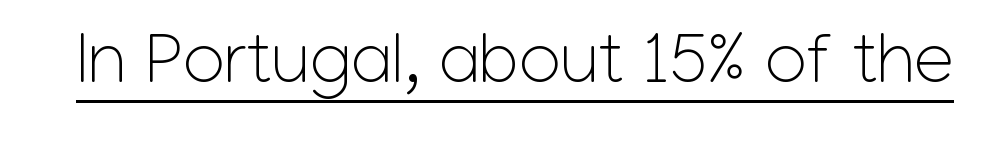
The image shows 72 px light sans-serif type, upright; set normal letter spacing, underlined; low stroke contrast and a medium x-height.
